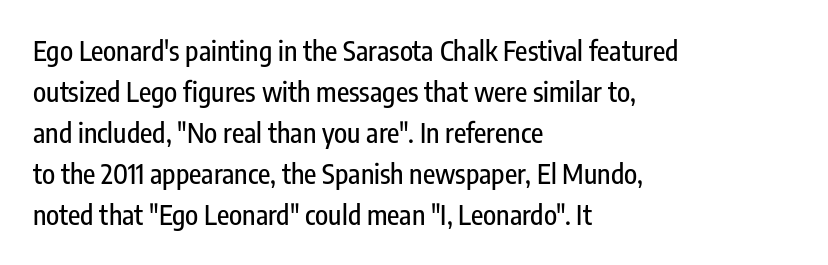
Q: Is the text italic (slanted)? A: No, it is upright.
Q: Is the text underlined? A: No.
Q: How is the paragraph aligned? A: Left-aligned.
Q: Is the spacing between letters normal or unusually wide? A: Normal.
Q: Is the spacing between lines tight, normal or loose? A: Normal.
